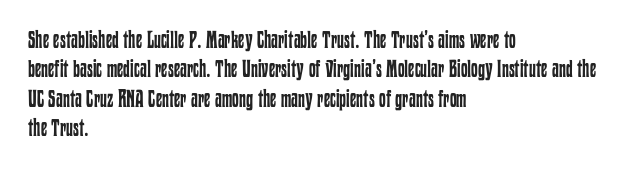
The image shows 24 px text type, upright; set left-aligned, line spacing 1.22x, normal letter spacing, not underlined.
